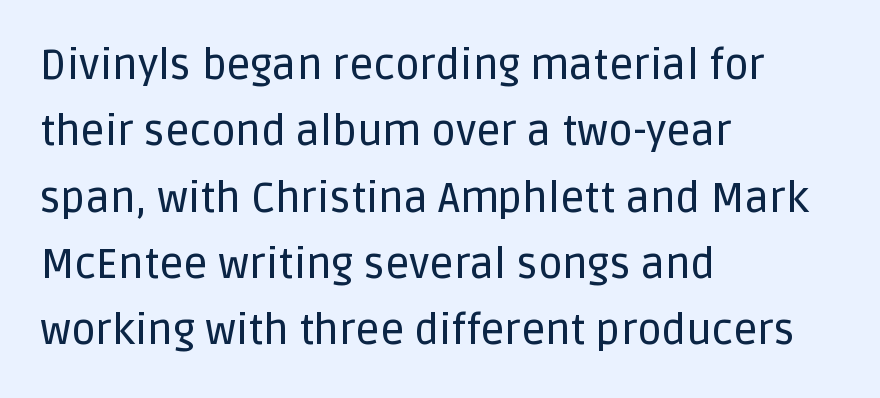
The image shows 42 px sans-serif type, upright; set left-aligned, normal line spacing (1.58x), normal letter spacing, not underlined; low stroke contrast and a large x-height.
